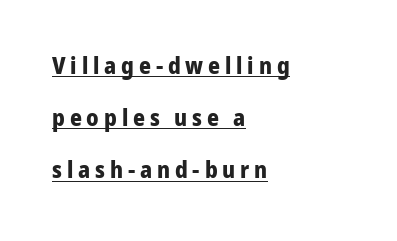
The image shows 23 px bold type, upright; set left-aligned, loose line spacing (2.27x), unusually wide letter spacing (+0.21 em), underlined.
